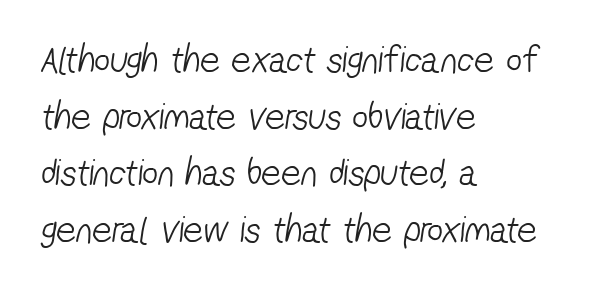
{"serif": "no", "bold": "no", "weight": "light", "width": "condensed", "stroke_contrast": "low", "x_height": "medium", "monospaced": "no", "underline": "no", "align": "left", "line_spacing": "normal", "line_spacing_ratio": 1.45, "letter_spacing": "normal", "letter_spacing_em": 0.0, "glyph_px": 39}
